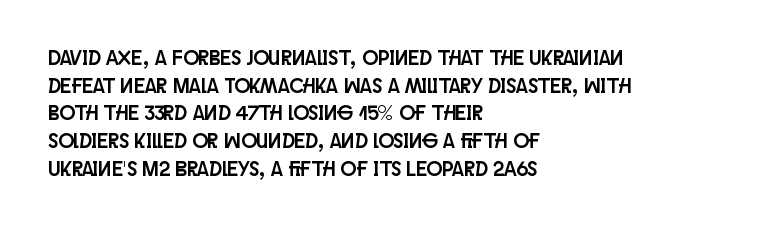
The image shows 21 px text type, upright; set left-aligned, normal line spacing (1.32x), normal letter spacing, not underlined.
